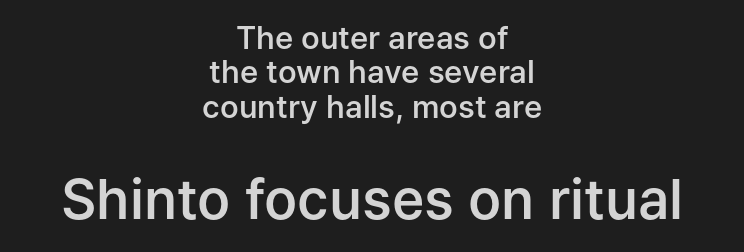
The image shows 55 px semibold sans-serif type, upright; set centered, tight line spacing (1.11x), normal letter spacing, not underlined; the second (bottom) block is 1.77x larger; low stroke contrast and a medium x-height.
